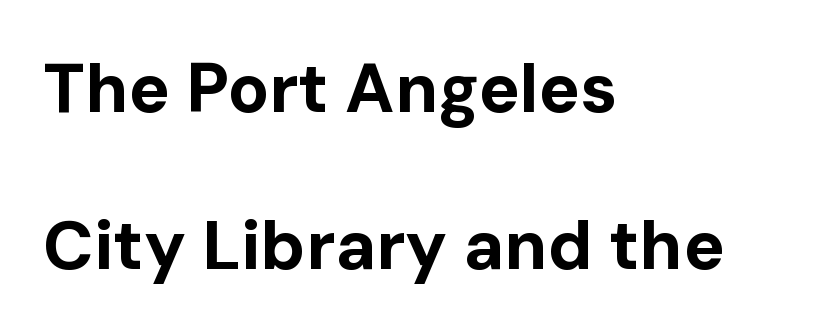
{"serif": "no", "italic": "no", "bold": "yes", "weight": "bold", "width": "normal", "stroke_contrast": "low", "x_height": "medium", "monospaced": "no", "underline": "no", "align": "left", "line_spacing": "loose", "line_spacing_ratio": 2.27, "letter_spacing": "normal", "letter_spacing_em": 0.0, "glyph_px": 69}
